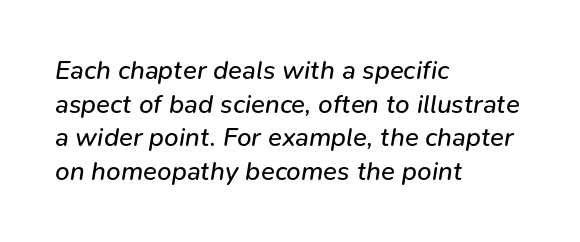
{"italic": "yes", "lean": "right", "slant_degrees": 9, "bold": "no", "underline": "no", "align": "left", "line_spacing": "normal", "line_spacing_ratio": 1.29, "letter_spacing": "normal", "letter_spacing_em": 0.0, "glyph_px": 26}
